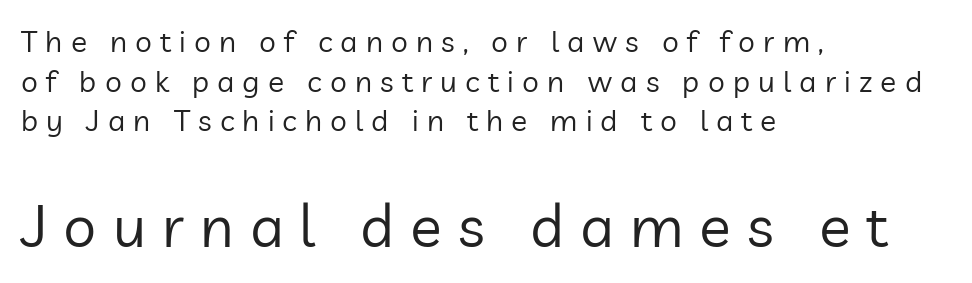
The image shows 59 px regular-weight sans-serif type, upright; set left-aligned, normal line spacing (1.32x), unusually wide letter spacing (+0.27 em), not underlined; the second (bottom) block is 1.97x larger; low stroke contrast and a medium x-height.
